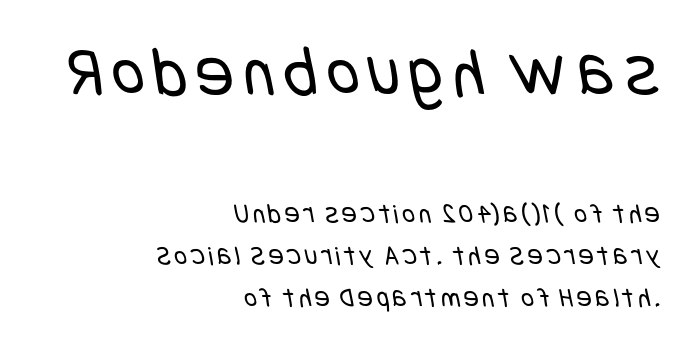
The image shows 71 px regular-weight, condensed sans-serif type; set right-aligned, normal line spacing (1.5x), not underlined; the first (top) block is 2.54x larger; low stroke contrast and a large x-height.
